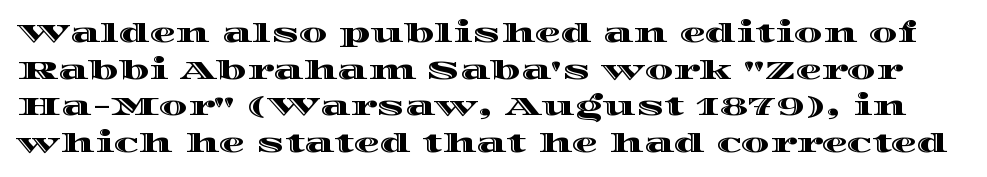
{"italic": "no", "underline": "no", "line_spacing": "normal", "line_spacing_ratio": 1.41, "letter_spacing": "normal", "letter_spacing_em": 0.0, "glyph_px": 26}
